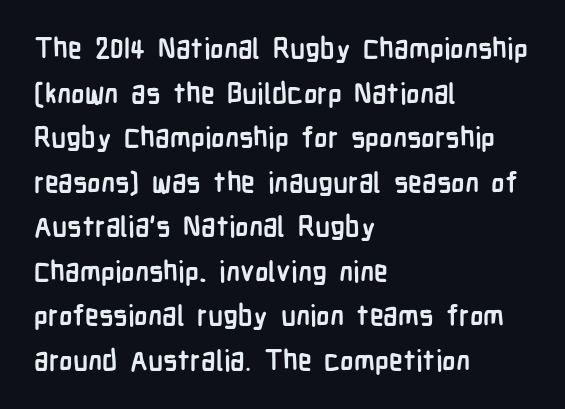
The image shows 28 px semibold, condensed sans-serif type, upright; set left-aligned, normal line spacing (1.59x), normal letter spacing, not underlined; low stroke contrast and a medium x-height.
